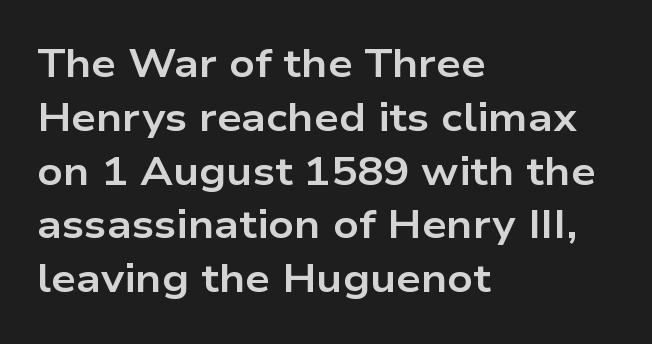
Q: Is the text bold? A: Yes.
Q: Is the text italic (slanted)? A: No, it is upright.
Q: Is the typeface a serif or a sans-serif typeface? A: Sans-serif.
Q: Is the text underlined? A: No.
Q: How is the paragraph aligned? A: Left-aligned.
Q: Is the spacing between letters normal or unusually wide? A: Normal.
Q: Is the spacing between lines tight, normal or loose? A: Normal.
Q: Width (condensed, normal, or wide)? A: Wide.
Q: Stroke contrast? A: Low.
Q: x-height? A: Medium.
Q: Monospaced? A: No.
